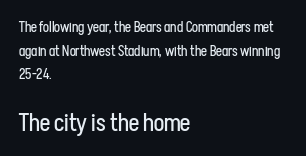
The image shows 24 px text type, upright; set left-aligned, normal line spacing (1.69x), normal letter spacing, not underlined; the second (bottom) block is 1.71x larger.
